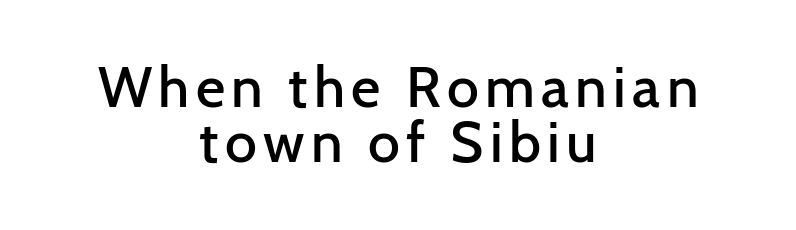
Q: Is the text bold? A: Semi-bold.
Q: Is the text italic (slanted)? A: No, it is upright.
Q: Is the typeface a serif or a sans-serif typeface? A: Sans-serif.
Q: Is the text underlined? A: No.
Q: How is the paragraph aligned? A: Centered.
Q: Is the spacing between lines tight, normal or loose? A: Tight.
Q: Width (condensed, normal, or wide)? A: Normal.
Q: Stroke contrast? A: Low.
Q: x-height? A: Medium.
Q: Monospaced? A: No.
